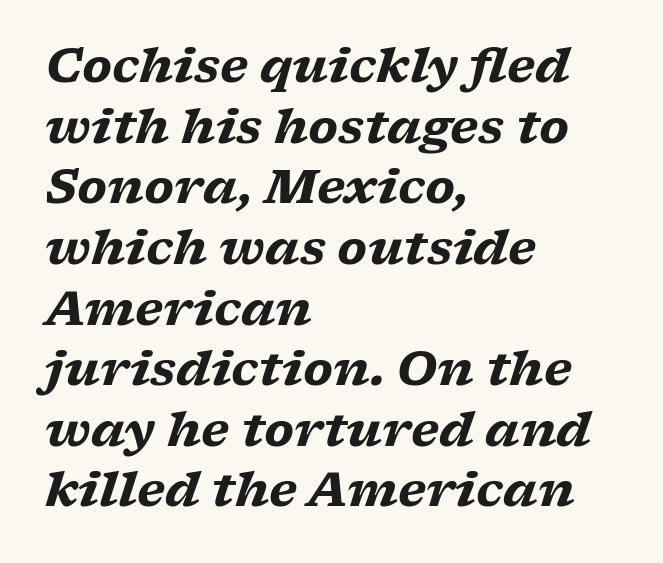
Summary of vertical rhythm: regular, with standard interline spacing. Each row of text sits above clean, open space. Each letter keeps its own natural width here, so spacing adapts to shape. Stroke thickness is high; the sample reads as a true bold.
